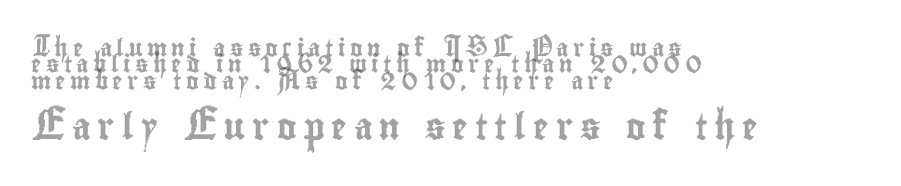
Q: Is the text italic (slanted)? A: No, it is upright.
Q: Is the text underlined? A: No.
Q: How is the paragraph aligned? A: Left-aligned.
Q: Is the spacing between letters normal or unusually wide? A: Unusually wide.
Q: Is the spacing between lines tight, normal or loose? A: Tight.
Q: Which block of text is set in a larger size, the first (top) or the second (bottom)? A: The second (bottom) one.
